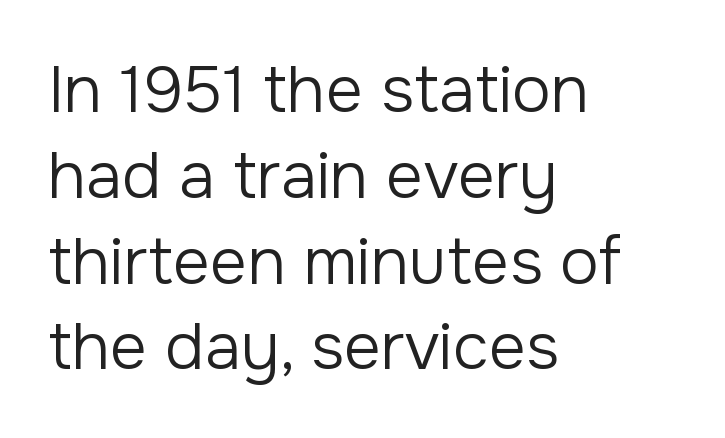
The image shows 65 px regular-weight sans-serif type, upright; set left-aligned, normal line spacing (1.32x), normal letter spacing, not underlined; low stroke contrast and a medium x-height.
